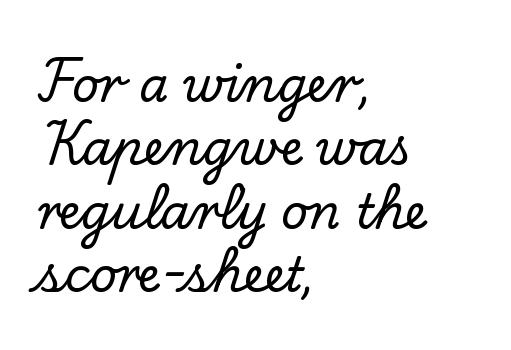
The characters display serif detailing at their extremities. This block has exactly the height ordinary leading produces. Clear beneath every line of the passage. The type is set solid horizontally, with unmodified tracking. Note the varied advance widths — an 'i' is clearly narrower than an 'm'. Compared with a centered layout, this one pins lines to the left instead.
